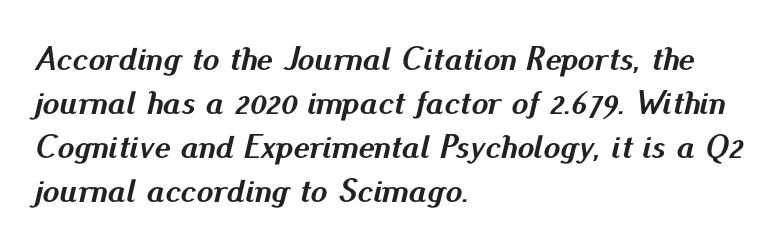
Q: Is the text bold? A: Yes.
Q: Is the text italic (slanted)? A: Yes, it leans right by about 13 degrees.
Q: Is the text underlined? A: No.
Q: How is the paragraph aligned? A: Left-aligned.
Q: Is the spacing between letters normal or unusually wide? A: Normal.
Q: Is the spacing between lines tight, normal or loose? A: Normal.
Q: Width (condensed, normal, or wide)? A: Normal.
Q: Stroke contrast? A: Medium.
Q: x-height? A: Small.
Q: Monospaced? A: No.
